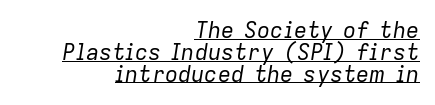
The image shows 22 px text type, italic (leaning right); set right-aligned, tight line spacing (0.99x), normal letter spacing, underlined.
